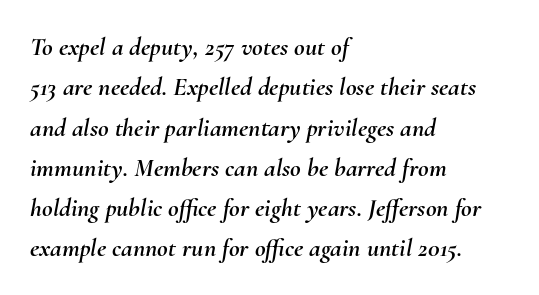
{"italic": "yes", "lean": "right", "slant_degrees": 10, "underline": "no", "align": "left", "line_spacing": "normal", "line_spacing_ratio": 1.55, "letter_spacing": "normal", "letter_spacing_em": 0.0, "glyph_px": 26}
